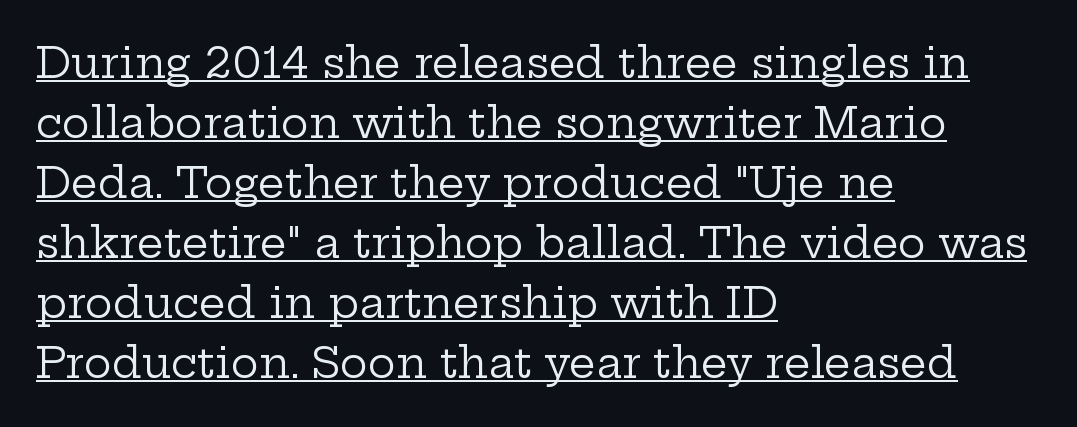
Q: Is the text bold? A: No.
Q: Is the text italic (slanted)? A: No, it is upright.
Q: Is the typeface a serif or a sans-serif typeface? A: Serif.
Q: Is the text underlined? A: Yes.
Q: How is the paragraph aligned? A: Left-aligned.
Q: Is the spacing between letters normal or unusually wide? A: Normal.
Q: Is the spacing between lines tight, normal or loose? A: Normal.
Q: Width (condensed, normal, or wide)? A: Wide.
Q: Stroke contrast? A: Low.
Q: x-height? A: Medium.
Q: Monospaced? A: No.
